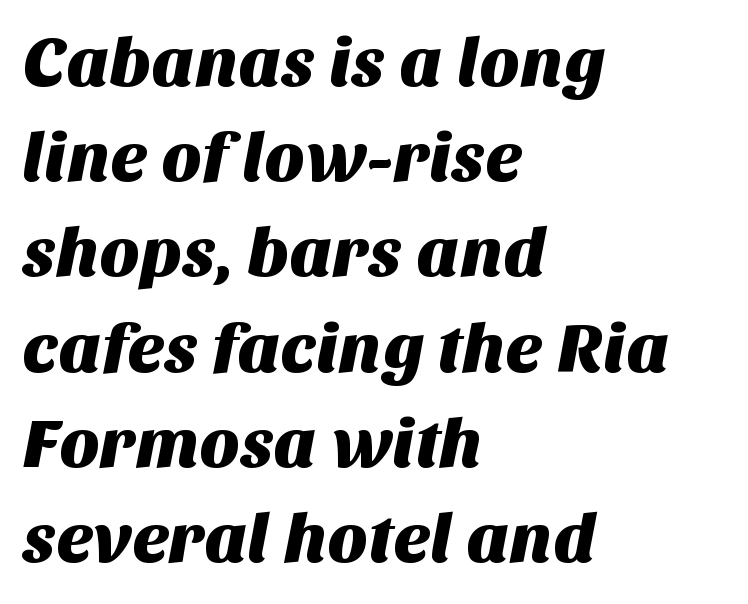
The image shows 69 px sans-serif type; set left-aligned, normal line spacing (1.38x), normal letter spacing, not underlined; medium stroke contrast and a large x-height.
